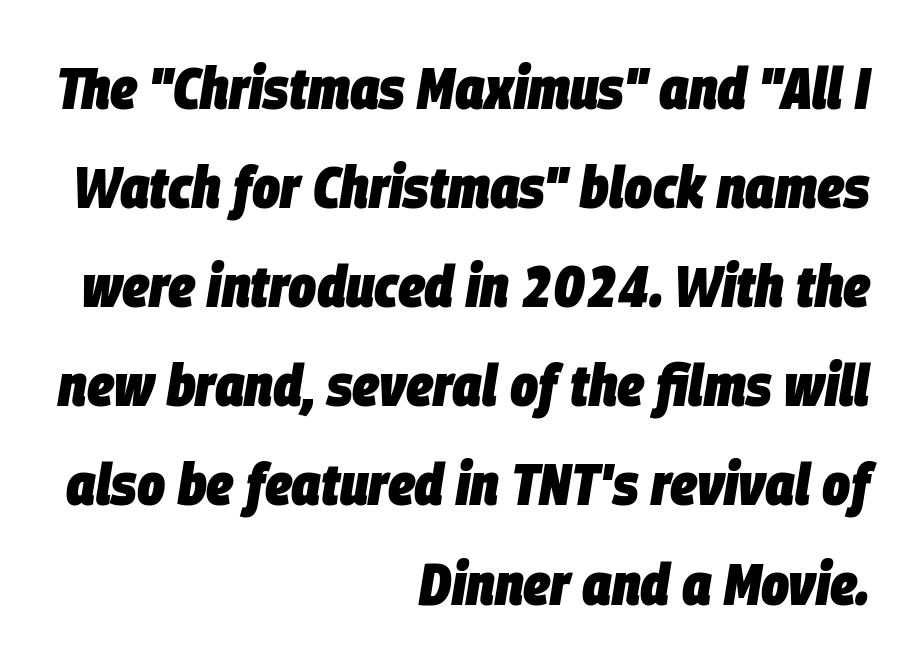
{"italic": "yes", "lean": "right", "slant_degrees": 9, "bold": "yes", "weight": "heavy", "width": "condensed", "stroke_contrast": "low", "x_height": "large", "monospaced": "no", "underline": "no", "align": "right", "line_spacing": "normal", "line_spacing_ratio": 1.68, "letter_spacing": "normal", "letter_spacing_em": 0.0, "glyph_px": 59}
